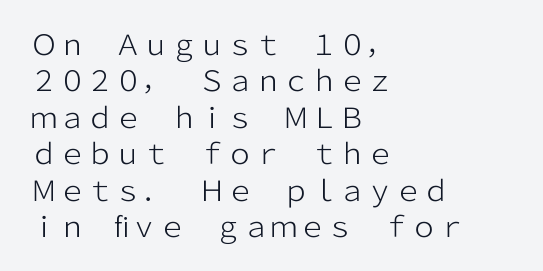
{"serif": "no", "italic": "no", "bold": "no", "weight": "light", "width": "normal", "stroke_contrast": "low", "x_height": "medium", "monospaced": "no", "underline": "no", "align": "left", "line_spacing": "normal", "line_spacing_ratio": 1.3, "letter_spacing": "normal", "letter_spacing_em": 0.0, "glyph_px": 28}
